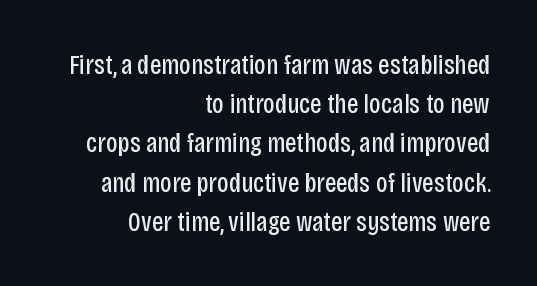
Q: Is the text bold? A: No.
Q: Is the text italic (slanted)? A: No, it is upright.
Q: Is the typeface a serif or a sans-serif typeface? A: Sans-serif.
Q: Is the text underlined? A: No.
Q: How is the paragraph aligned? A: Right-aligned.
Q: Is the spacing between letters normal or unusually wide? A: Normal.
Q: Is the spacing between lines tight, normal or loose? A: Normal.
Q: Width (condensed, normal, or wide)? A: Condensed.
Q: Stroke contrast? A: Low.
Q: x-height? A: Large.
Q: Monospaced? A: No.
